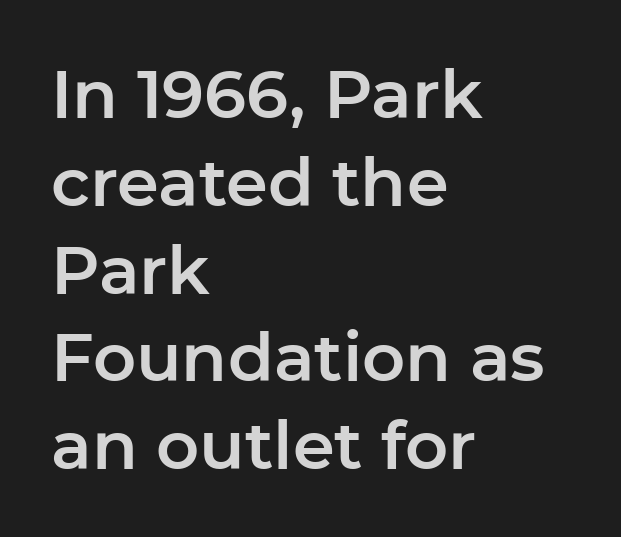
{"serif": "no", "italic": "no", "width": "normal", "stroke_contrast": "low", "x_height": "medium", "monospaced": "no", "underline": "no", "align": "left", "line_spacing": "normal", "line_spacing_ratio": 1.31, "letter_spacing": "normal", "letter_spacing_em": 0.0, "glyph_px": 67}
